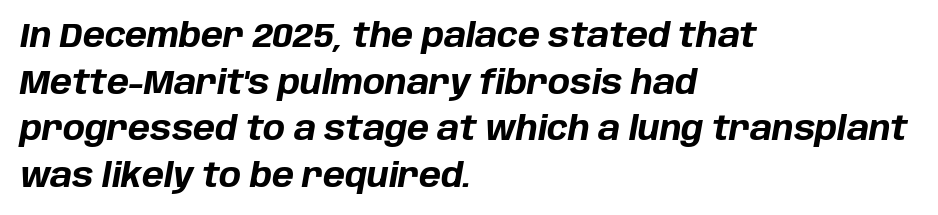
The image shows 33 px bold type, italic (leaning right); set left-aligned, normal line spacing (1.41x), normal letter spacing, not underlined; low stroke contrast and a large x-height.
